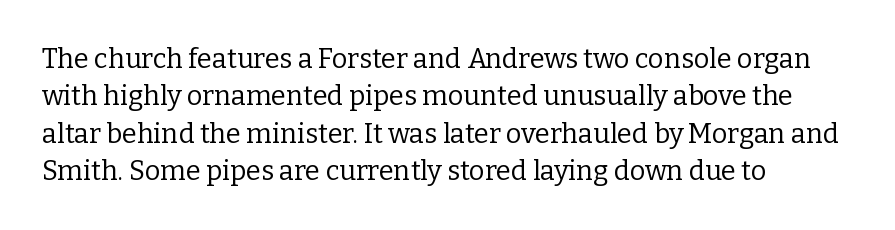
Interline gaps are of average width in this sample. Inter-character spacing is left at the font's built-in metrics. If you drew a line through each stem, it would be perfectly vertical. Words float on clear page, feet unadorned. Each line starts at the same left margin while the right side varies.
